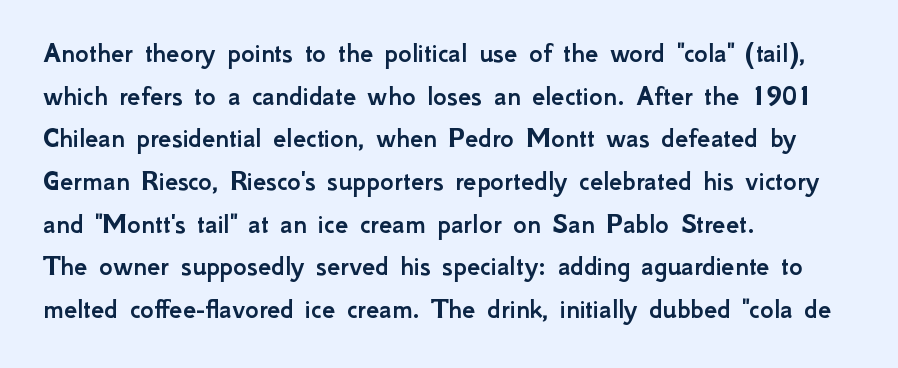
Q: Is the text italic (slanted)? A: No, it is upright.
Q: Is the typeface a serif or a sans-serif typeface? A: Sans-serif.
Q: Is the text underlined? A: No.
Q: How is the paragraph aligned? A: Left-aligned.
Q: Is the spacing between letters normal or unusually wide? A: Normal.
Q: Is the spacing between lines tight, normal or loose? A: Normal.
Q: Width (condensed, normal, or wide)? A: Normal.
Q: Stroke contrast? A: Low.
Q: x-height? A: Small.
Q: Monospaced? A: No.
